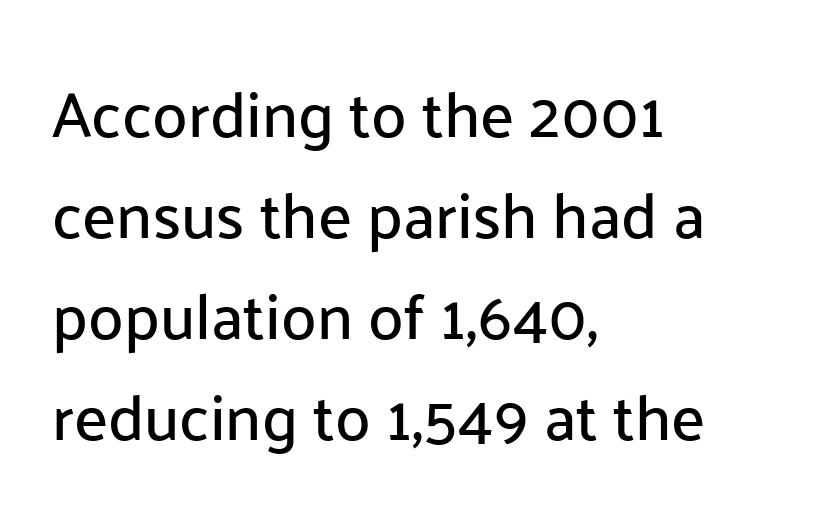
Q: Is the text italic (slanted)? A: No, it is upright.
Q: Is the typeface a serif or a sans-serif typeface? A: Sans-serif.
Q: Is the text underlined? A: No.
Q: How is the paragraph aligned? A: Left-aligned.
Q: Is the spacing between letters normal or unusually wide? A: Normal.
Q: Is the spacing between lines tight, normal or loose? A: Normal.
Q: Width (condensed, normal, or wide)? A: Normal.
Q: Stroke contrast? A: Low.
Q: x-height? A: Medium.
Q: Monospaced? A: No.
